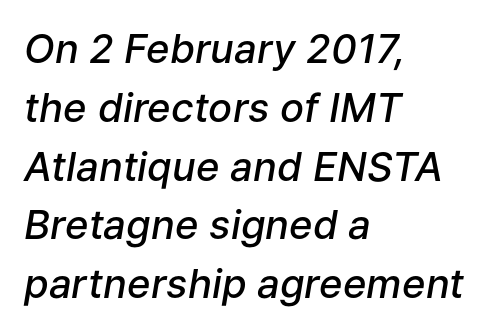
The image shows 40 px semibold type, italic (leaning right); set left-aligned, normal line spacing (1.47x), normal letter spacing, not underlined; low stroke contrast and a medium x-height.
